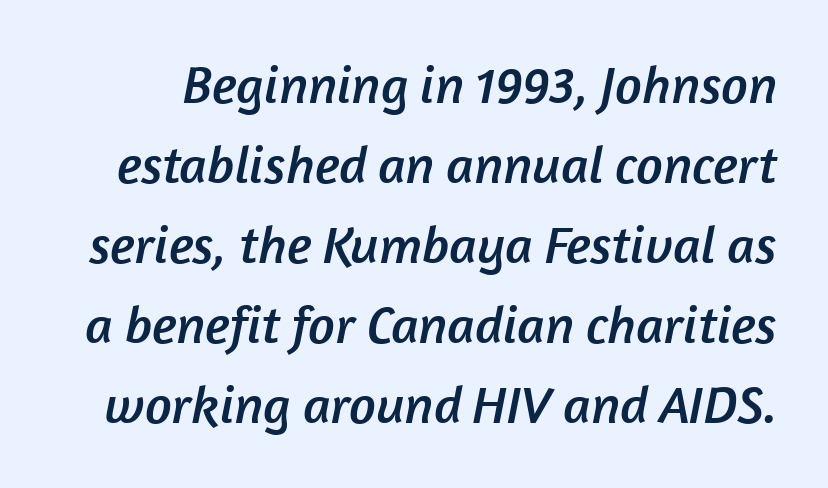
The image shows 53 px sans-serif type; set normal line spacing (1.51x), normal letter spacing, not underlined; low stroke contrast and a medium x-height.
